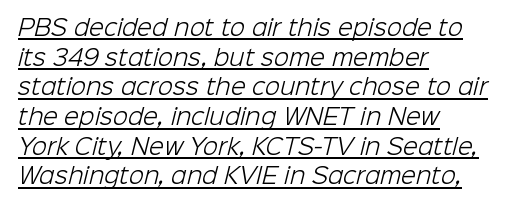
Q: Is the text bold? A: No.
Q: Is the text underlined? A: Yes.
Q: How is the paragraph aligned? A: Left-aligned.
Q: Is the spacing between letters normal or unusually wide? A: Normal.
Q: Is the spacing between lines tight, normal or loose? A: Normal.
